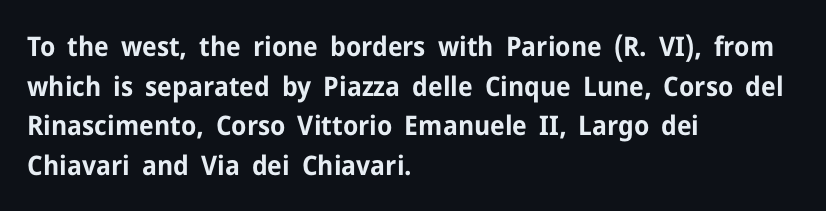
{"italic": "no", "bold": "yes", "underline": "no", "align": "left", "line_spacing": "normal", "line_spacing_ratio": 1.47, "letter_spacing": "normal", "letter_spacing_em": 0.0, "glyph_px": 27}
